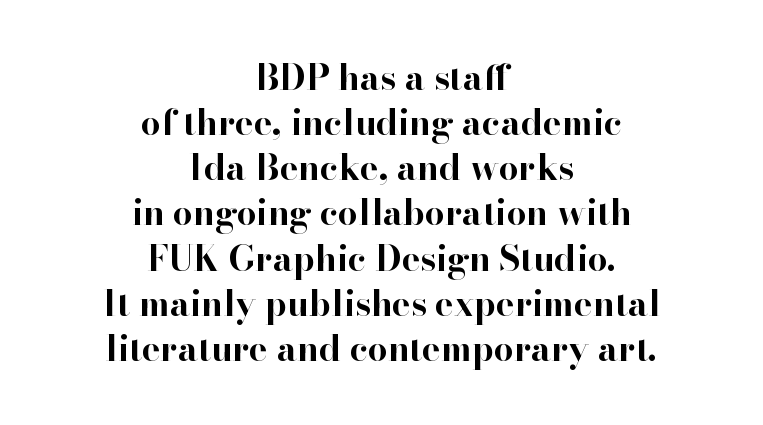
{"serif": "yes", "italic": "no", "bold": "yes", "weight": "bold", "width": "normal", "stroke_contrast": "high", "x_height": "small", "monospaced": "no", "underline": "no", "align": "center", "line_spacing": "normal", "line_spacing_ratio": 1.29, "letter_spacing": "normal", "letter_spacing_em": 0.0, "glyph_px": 35}
